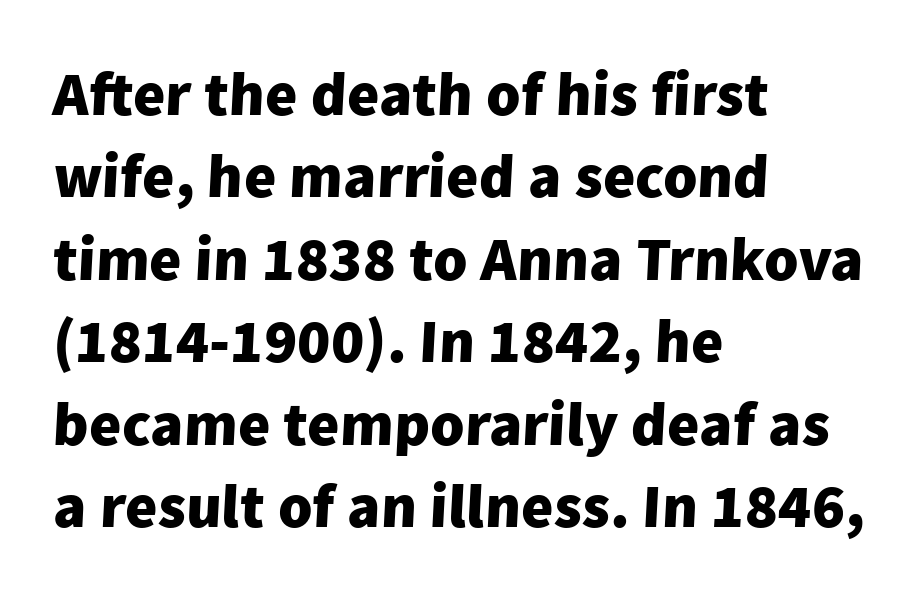
The image shows 62 px heavy sans-serif type; set left-aligned, normal line spacing (1.33x), normal letter spacing, not underlined; low stroke contrast and a medium x-height.
